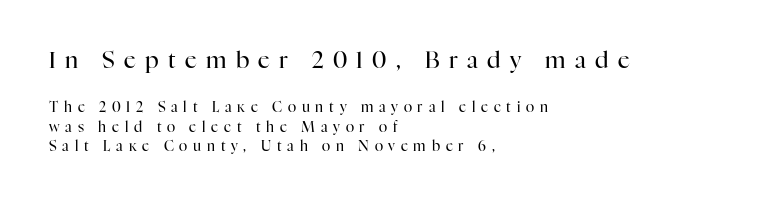
The image shows 23 px text type, upright; set left-aligned, normal line spacing (1.41x), unusually wide letter spacing (+0.41 em), not underlined; the first (top) block is 1.64x larger.
